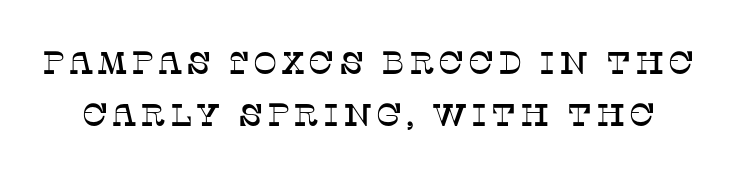
The image shows 32 px serif type, upright; set normal line spacing (1.64x), not underlined; low stroke contrast and a large x-height.
